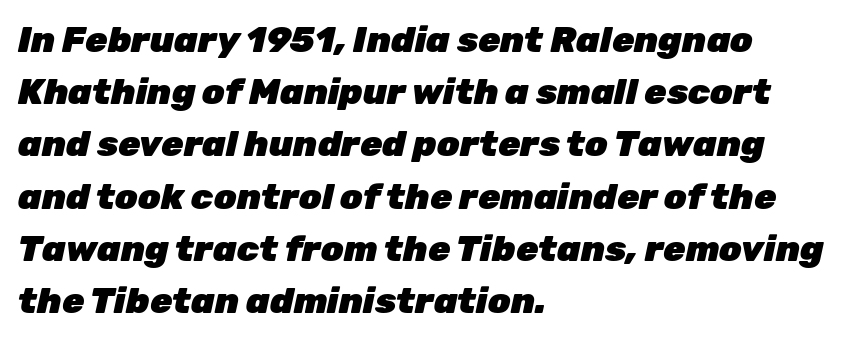
{"italic": "yes", "lean": "right", "slant_degrees": 12, "bold": "yes", "weight": "heavy", "width": "normal", "stroke_contrast": "low", "x_height": "medium", "monospaced": "no", "underline": "no", "align": "left", "line_spacing": "normal", "line_spacing_ratio": 1.45, "letter_spacing": "normal", "letter_spacing_em": 0.0, "glyph_px": 36}
